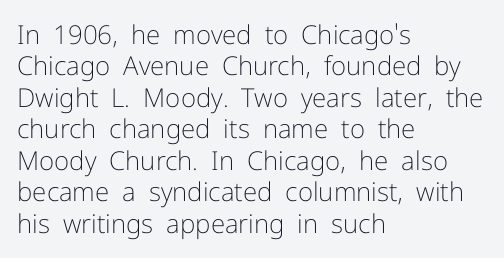
{"italic": "no", "bold": "no", "underline": "no", "align": "left", "line_spacing_ratio": 1.21, "letter_spacing": "normal", "letter_spacing_em": 0.0, "glyph_px": 26}
